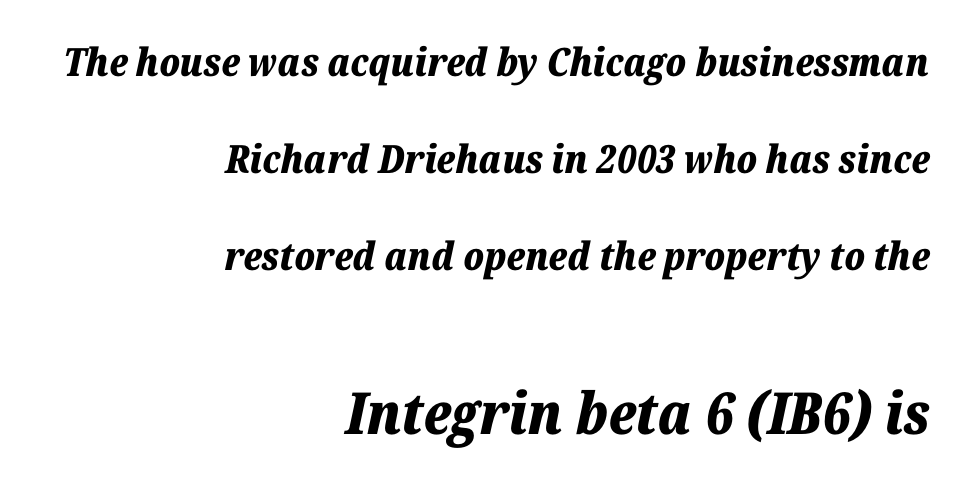
Q: Is the text bold? A: Yes.
Q: Is the text italic (slanted)? A: Yes, it leans right by about 12 degrees.
Q: Is the text underlined? A: No.
Q: How is the paragraph aligned? A: Right-aligned.
Q: Is the spacing between letters normal or unusually wide? A: Normal.
Q: Is the spacing between lines tight, normal or loose? A: Loose.
Q: Which block of text is set in a larger size, the first (top) or the second (bottom)? A: The second (bottom) one.
Q: Width (condensed, normal, or wide)? A: Normal.
Q: Stroke contrast? A: Low.
Q: x-height? A: Medium.
Q: Monospaced? A: No.
